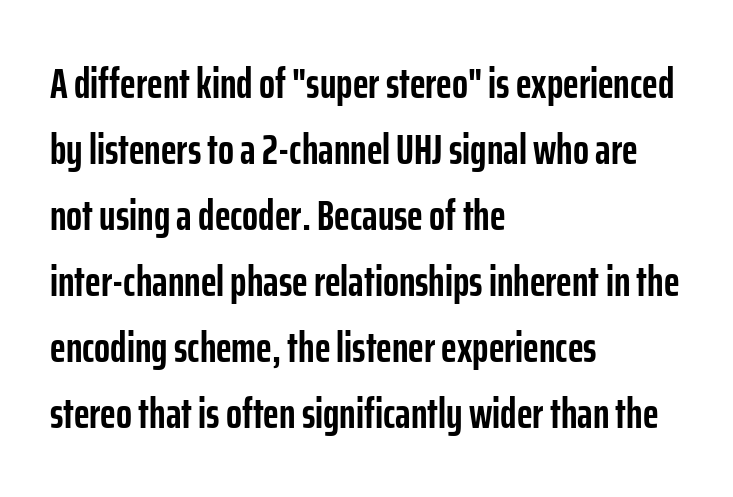
{"serif": "no", "italic": "no", "bold": "yes", "weight": "semibold", "width": "condensed", "stroke_contrast": "low", "x_height": "medium", "monospaced": "no", "underline": "no", "align": "left", "line_spacing": "normal", "line_spacing_ratio": 1.57, "letter_spacing": "normal", "letter_spacing_em": 0.0, "glyph_px": 42}
